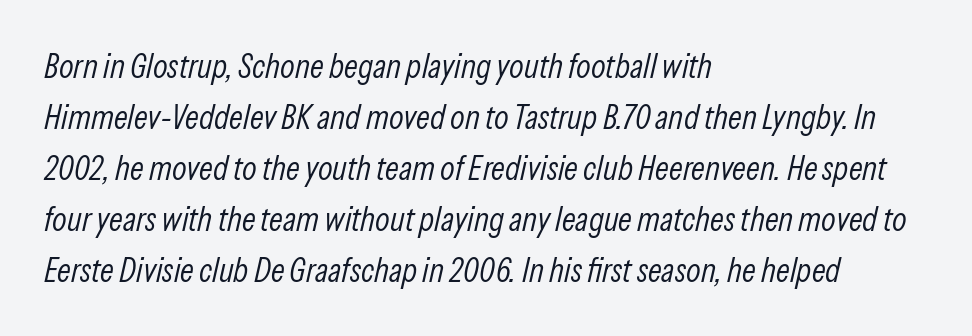
Note the varied advance widths — an 'i' is clearly narrower than an 'm'. No word sits above an underline. This sample is left-justified, so line endings fall wherever the words run out. No extra ink here — the face is not bold. Quick note: italic.
